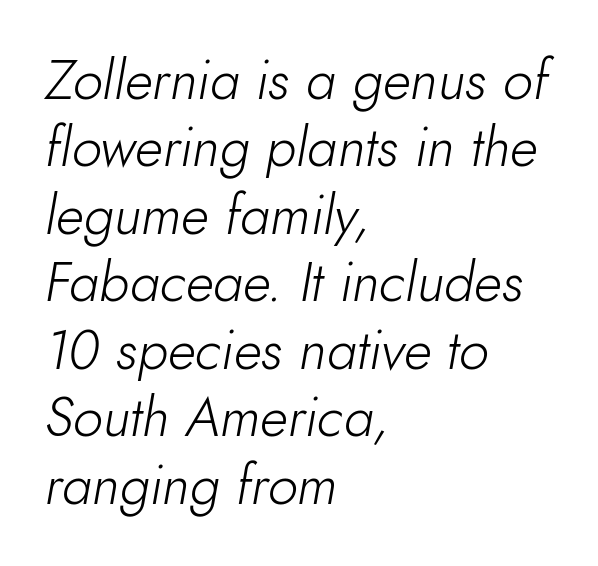
{"italic": "yes", "lean": "right", "slant_degrees": 10, "bold": "no", "weight": "light", "width": "normal", "stroke_contrast": "low", "x_height": "small", "monospaced": "no", "underline": "no", "align": "left", "line_spacing": "normal", "line_spacing_ratio": 1.25, "letter_spacing": "normal", "letter_spacing_em": 0.0, "glyph_px": 54}
